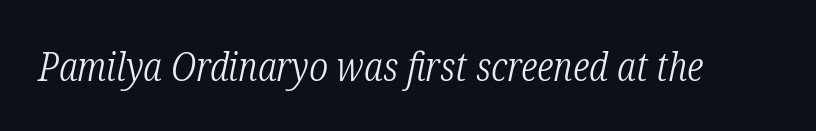
Q: Is the text bold? A: No.
Q: Is the text italic (slanted)? A: Yes, it leans right by about 12 degrees.
Q: Is the typeface a serif or a sans-serif typeface? A: Serif.
Q: Is the text underlined? A: No.
Q: Is the spacing between letters normal or unusually wide? A: Normal.
Q: Width (condensed, normal, or wide)? A: Condensed.
Q: Stroke contrast? A: Low.
Q: x-height? A: Medium.
Q: Monospaced? A: No.
